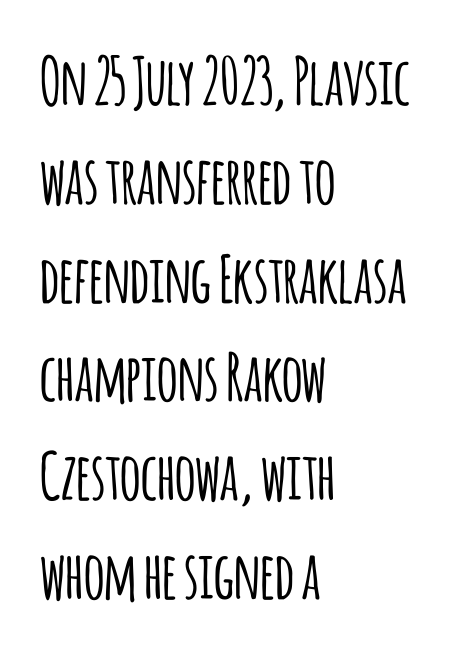
Q: Is the text italic (slanted)? A: No, it is upright.
Q: Is the typeface a serif or a sans-serif typeface? A: Sans-serif.
Q: Is the text underlined? A: No.
Q: How is the paragraph aligned? A: Left-aligned.
Q: Is the spacing between letters normal or unusually wide? A: Normal.
Q: Is the spacing between lines tight, normal or loose? A: Normal.
Q: Width (condensed, normal, or wide)? A: Condensed.
Q: Stroke contrast? A: Low.
Q: x-height? A: Large.
Q: Monospaced? A: No.
